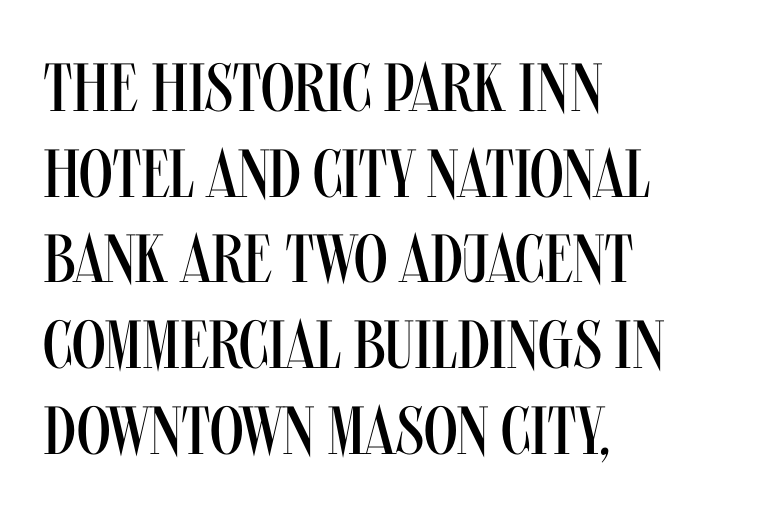
The image shows 68 px regular-weight, condensed sans-serif type, upright; set left-aligned, normal line spacing (1.26x), normal letter spacing, not underlined; medium stroke contrast and a large x-height.
